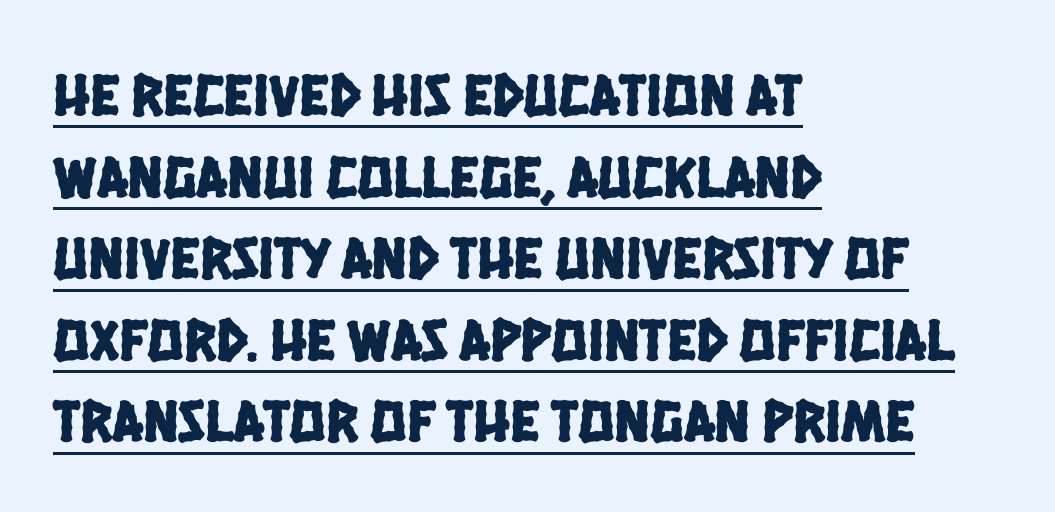
Q: Is the typeface a serif or a sans-serif typeface? A: Sans-serif.
Q: Is the text underlined? A: Yes.
Q: How is the paragraph aligned? A: Left-aligned.
Q: Is the spacing between letters normal or unusually wide? A: Normal.
Q: Is the spacing between lines tight, normal or loose? A: Normal.
Q: Width (condensed, normal, or wide)? A: Condensed.
Q: Stroke contrast? A: Low.
Q: x-height? A: Large.
Q: Monospaced? A: No.
